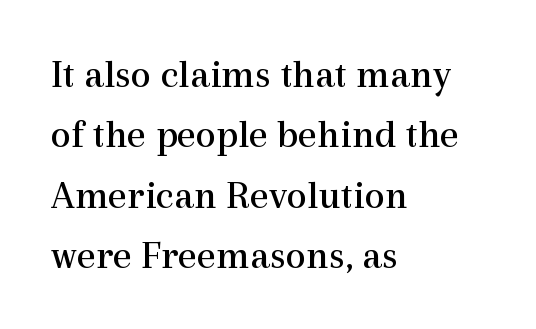
Q: Is the text bold? A: No.
Q: Is the text italic (slanted)? A: No, it is upright.
Q: Is the typeface a serif or a sans-serif typeface? A: Serif.
Q: Is the text underlined? A: No.
Q: How is the paragraph aligned? A: Left-aligned.
Q: Is the spacing between letters normal or unusually wide? A: Normal.
Q: Is the spacing between lines tight, normal or loose? A: Normal.
Q: Width (condensed, normal, or wide)? A: Normal.
Q: x-height? A: Medium.
Q: Monospaced? A: No.
